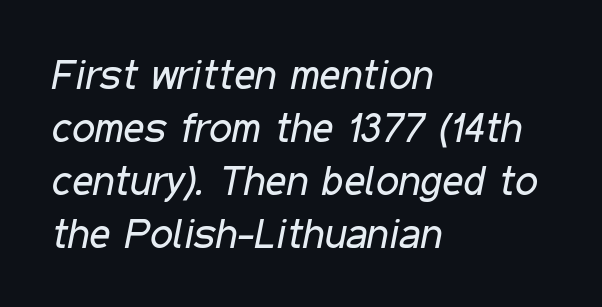
Each row of text sits above clean, open space. The font's italic variant was chosen for this text. Horizontal bands of white between lines are of average thickness. Spacing between characters is what you'd get straight out of the box. If you drew a ruler down the left edge, every line would touch it.
